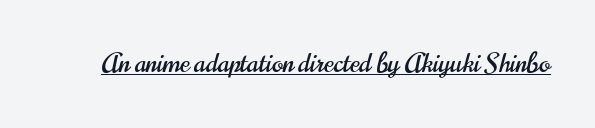
{"underline": "yes", "letter_spacing": "normal", "letter_spacing_em": 0.0, "glyph_px": 26}
